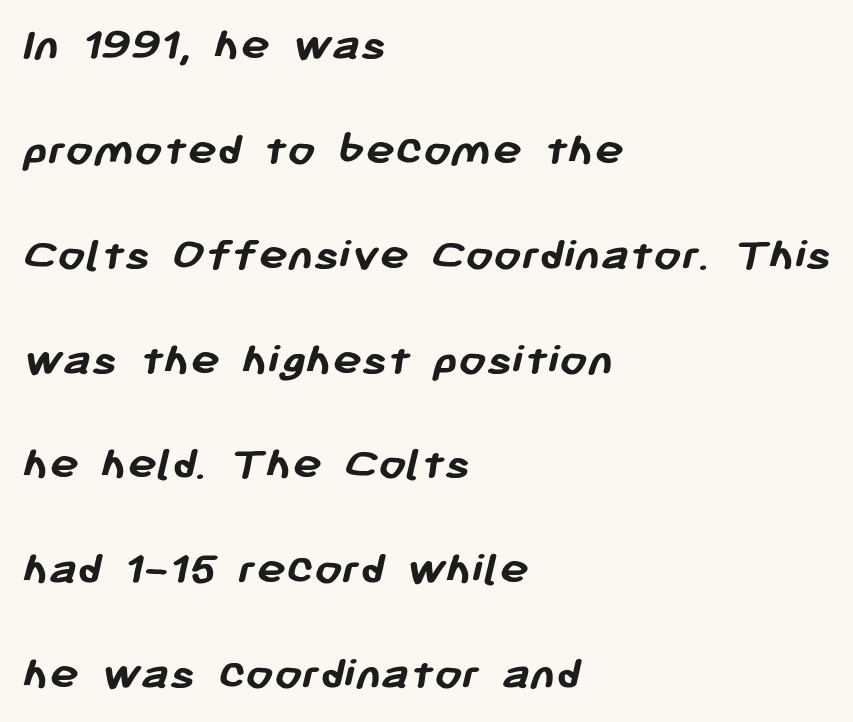
{"serif": "no", "bold": "yes", "weight": "semibold", "width": "normal", "stroke_contrast": "low", "x_height": "medium", "monospaced": "no", "underline": "no", "align": "left", "line_spacing": "loose", "line_spacing_ratio": 2.14, "letter_spacing": "normal", "letter_spacing_em": 0.0, "glyph_px": 49}
